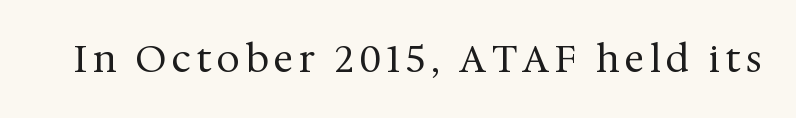
Spacing verdict: proportional, widths tailored to each character. This is not heavy type; no bold has been used. Plain, unruled lines of type. Italic? Not at all — the glyphs are vertical. A typesetter would label this face a serif.
